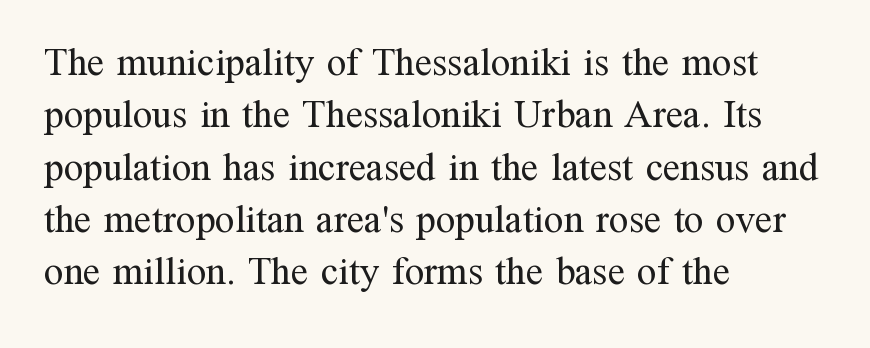
Character widths vary here, with narrow letters taking less room than wide ones. This is not heavy type; no bold has been used. You can tell from the footed stems that serif type was used. Each row of text sits above clean, open space. Nope, not italic — everything's standing straight.
